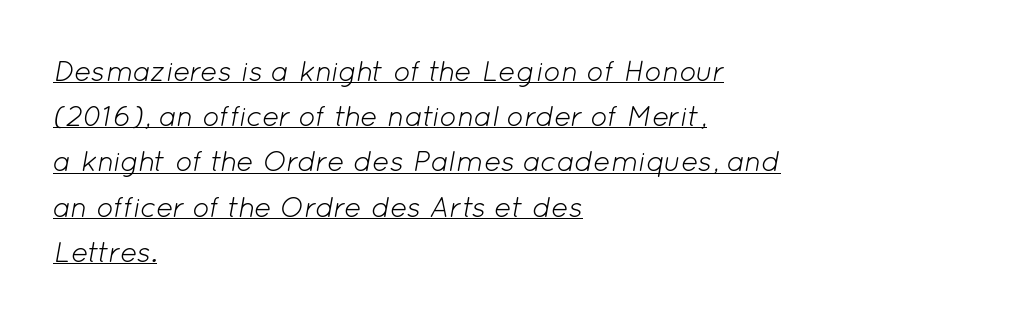
The image shows 29 px light type, italic (leaning right); set left-aligned, normal line spacing (1.56x), normal letter spacing, underlined; low stroke contrast and a medium x-height.
